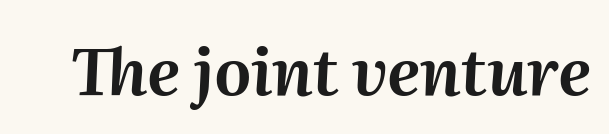
Words appear dense and cohesive because spacing is normal. The lettering tilts uniformly, giving the passage an italic look. The passage shown is typed in a proportional face where columns would drift. The specimen omits any rule beneath the text block's lines.
